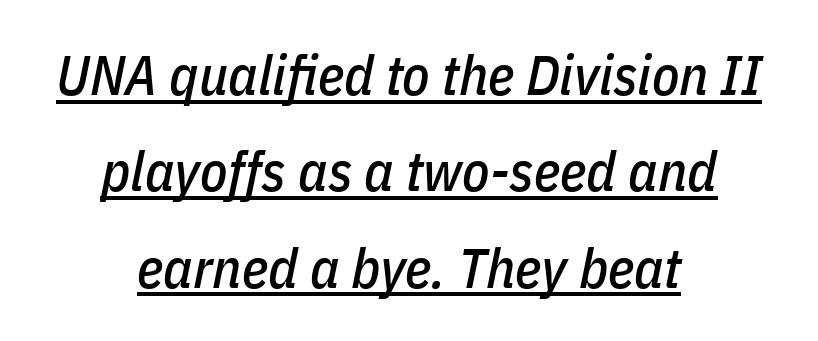
{"italic": "yes", "lean": "right", "slant_degrees": 11, "width": "condensed", "stroke_contrast": "low", "x_height": "medium", "monospaced": "no", "underline": "yes", "align": "center", "line_spacing_ratio": 1.72, "letter_spacing": "normal", "letter_spacing_em": 0.0, "glyph_px": 56}
